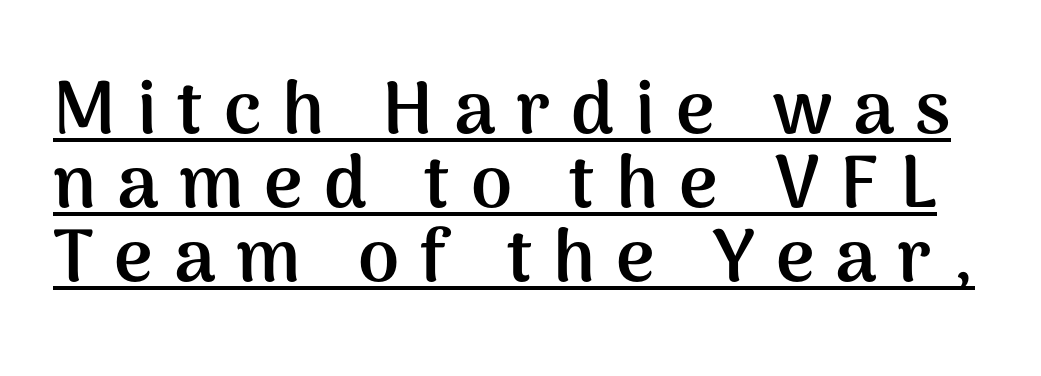
The typeface chosen for these lines omits serifs. Does the lettering tilt? It doesn't — this is upright. On the weight axis this lands at bold, roughly 700. Each letter keeps its own natural width here, so spacing adapts to shape. Students, observe the line beneath the letters — that is underlining. Very little white space separates one row of letters from the next.
